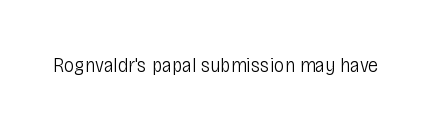
{"italic": "no", "bold": "no", "underline": "no", "letter_spacing": "normal", "letter_spacing_em": 0.0, "glyph_px": 21}
